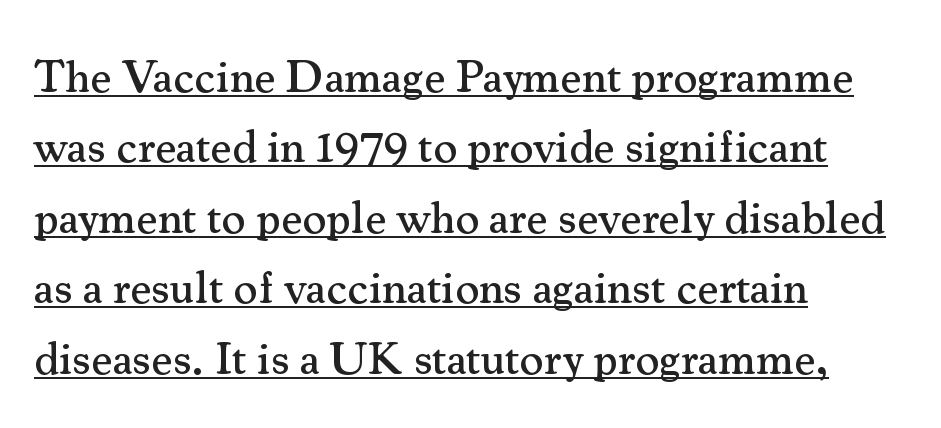
This block has exactly the height ordinary leading produces. Somebody hit Ctrl+U on this one — the words are underlined. The type sits square on the baseline with zero lean. The rendering anchors every line to the left-hand side. Do the characters align in a grid? No, the font is proportional.
